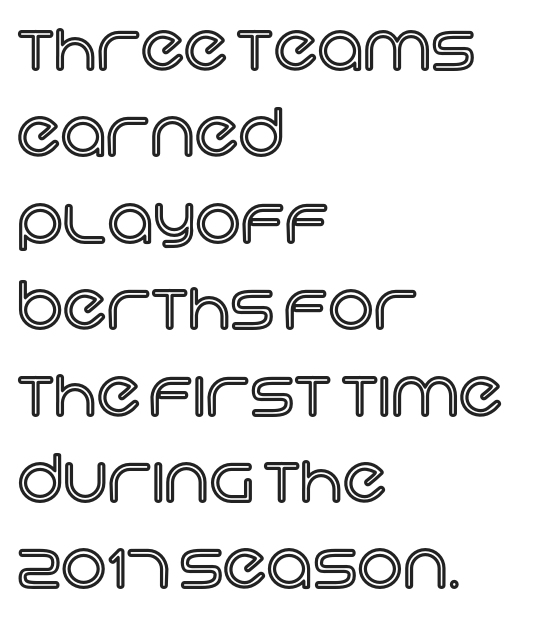
Q: Is the text italic (slanted)? A: No, it is upright.
Q: Is the text underlined? A: No.
Q: How is the paragraph aligned? A: Left-aligned.
Q: Is the spacing between letters normal or unusually wide? A: Normal.
Q: Is the spacing between lines tight, normal or loose? A: Normal.
Q: Width (condensed, normal, or wide)? A: Normal.
Q: x-height? A: Large.
Q: Monospaced? A: No.
